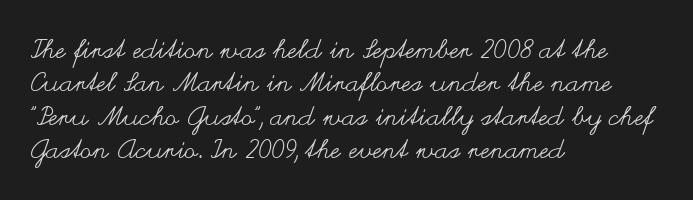
The image shows 26 px text type; set left-aligned, normal line spacing (1.28x), normal letter spacing, not underlined.
